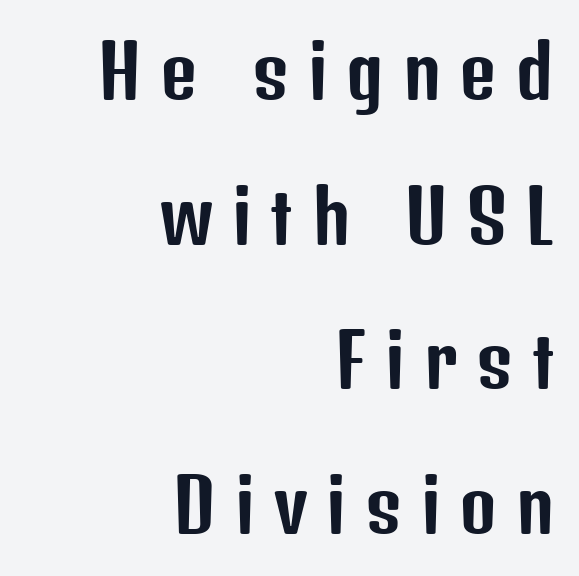
Q: Is the text italic (slanted)? A: No, it is upright.
Q: Is the typeface a serif or a sans-serif typeface? A: Sans-serif.
Q: Is the text underlined? A: No.
Q: How is the paragraph aligned? A: Right-aligned.
Q: Is the spacing between letters normal or unusually wide? A: Unusually wide.
Q: Is the spacing between lines tight, normal or loose? A: Loose.
Q: Width (condensed, normal, or wide)? A: Condensed.
Q: Stroke contrast? A: Low.
Q: x-height? A: Medium.
Q: Monospaced? A: No.
